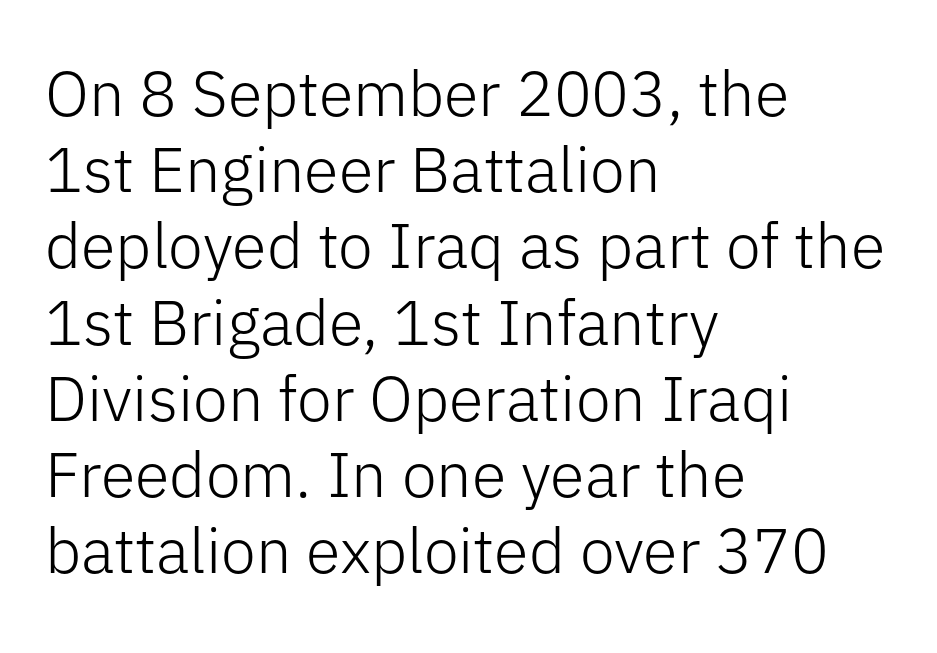
Q: Is the text bold? A: No.
Q: Is the text italic (slanted)? A: No, it is upright.
Q: Is the typeface a serif or a sans-serif typeface? A: Sans-serif.
Q: Is the text underlined? A: No.
Q: How is the paragraph aligned? A: Left-aligned.
Q: Is the spacing between letters normal or unusually wide? A: Normal.
Q: Width (condensed, normal, or wide)? A: Normal.
Q: Stroke contrast? A: Low.
Q: x-height? A: Medium.
Q: Monospaced? A: No.
